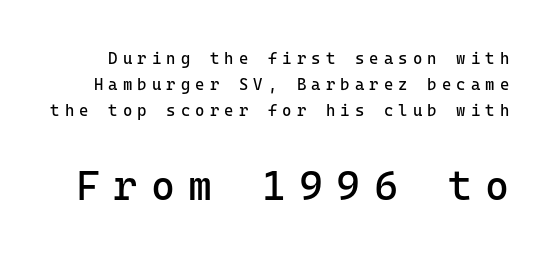
Normally led — the rows are evenly, conventionally spaced. Does the bottom block carry the larger type? Yes, it does. Ordinary non-slanted type is in use. Summary of weight: not heavy and not bold. A clean baseline with only descenders dipping below it.
